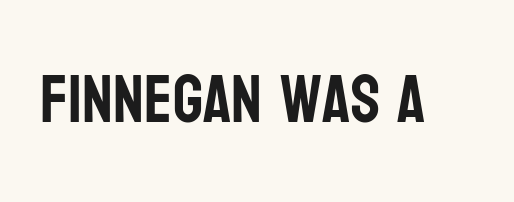
Q: Is the text italic (slanted)? A: No, it is upright.
Q: Is the typeface a serif or a sans-serif typeface? A: Sans-serif.
Q: Is the text underlined? A: No.
Q: Is the spacing between letters normal or unusually wide? A: Normal.
Q: Width (condensed, normal, or wide)? A: Condensed.
Q: Stroke contrast? A: Low.
Q: x-height? A: Large.
Q: Monospaced? A: No.
